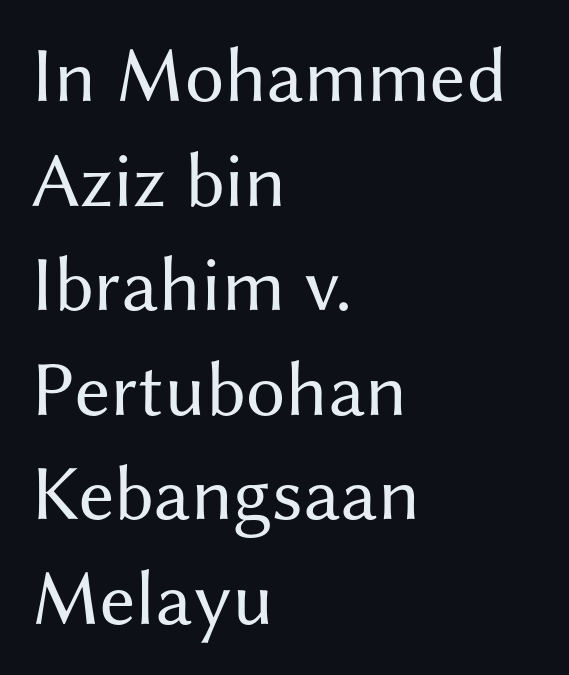
{"serif": "no", "italic": "no", "bold": "no", "weight": "regular", "width": "normal", "stroke_contrast": "medium", "x_height": "medium", "monospaced": "no", "underline": "no", "align": "left", "line_spacing": "normal", "line_spacing_ratio": 1.34, "letter_spacing": "normal", "letter_spacing_em": 0.0, "glyph_px": 78}
